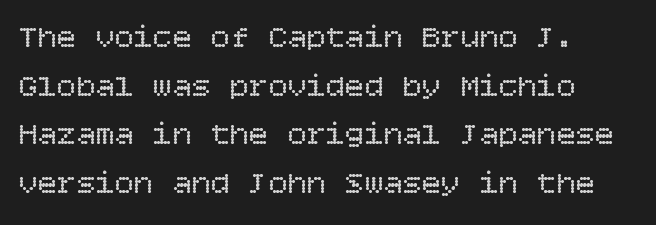
Q: Is the text bold? A: No.
Q: Is the text italic (slanted)? A: No, it is upright.
Q: Is the text underlined? A: No.
Q: Is the spacing between letters normal or unusually wide? A: Normal.
Q: Is the spacing between lines tight, normal or loose? A: Normal.
Q: Width (condensed, normal, or wide)? A: Normal.
Q: Stroke contrast? A: Low.
Q: x-height? A: Large.
